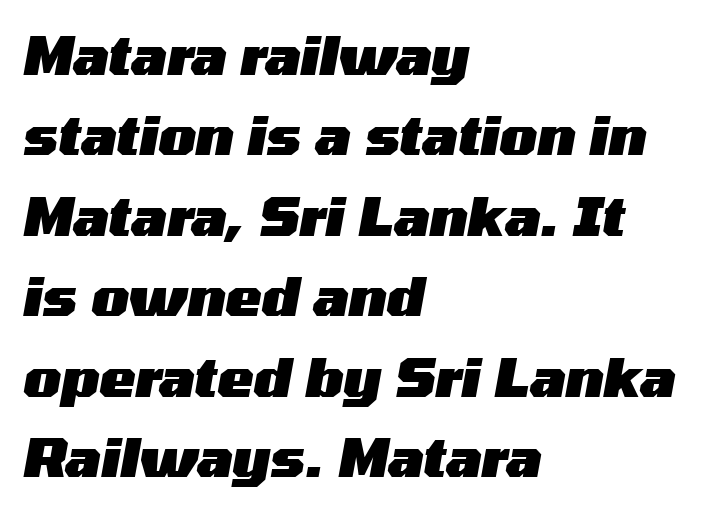
The image shows 54 px heavy, wide type, italic (leaning right); set left-aligned, normal line spacing (1.49x), normal letter spacing, not underlined; medium stroke contrast and a medium x-height.
